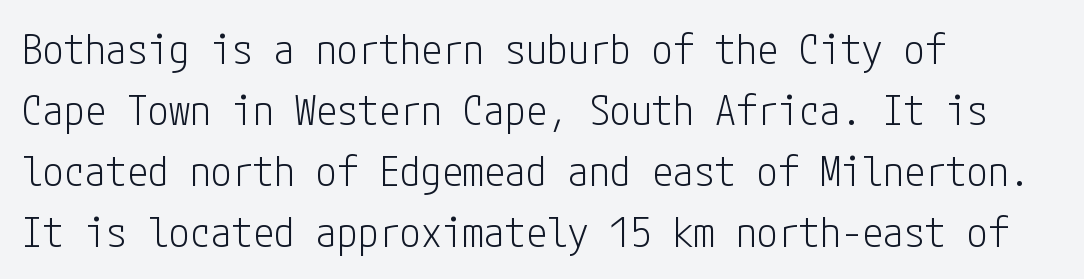
Baseline-to-baseline distance is the conventional proportion of letter height. Spacing between characters is what you'd get straight out of the box. No heavy texture on the line: the type isn't bold. Descender tails drop into unmarked territory.
